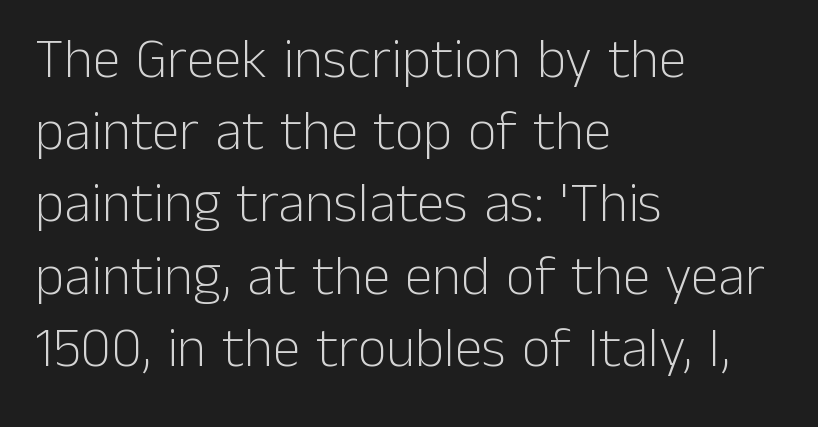
Italic: no, the glyphs are upright roman. The font family rendered here belongs to the sans-serif group. Each row of text sits above clean, open space. Do the characters align in a grid? No, the font is proportional.
